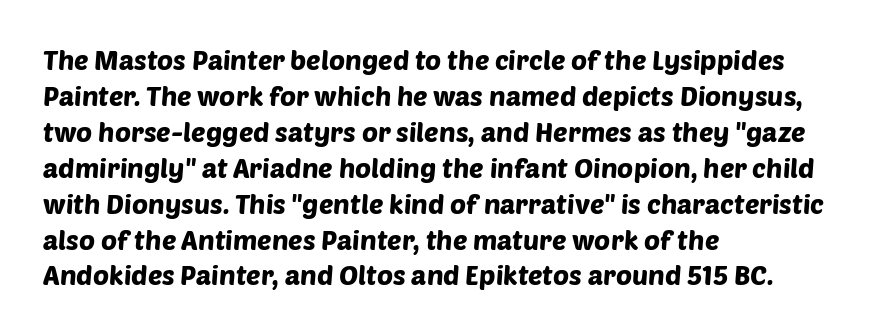
Q: Is the text underlined? A: No.
Q: How is the paragraph aligned? A: Left-aligned.
Q: Is the spacing between letters normal or unusually wide? A: Normal.
Q: Is the spacing between lines tight, normal or loose? A: Normal.
